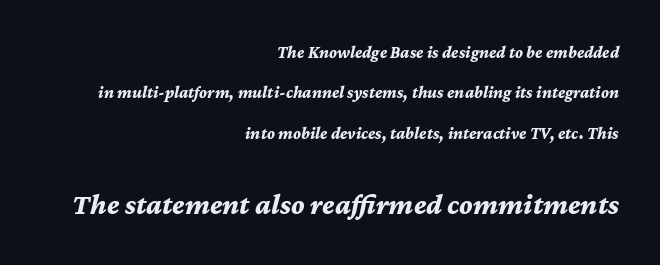
Q: Is the text bold? A: Yes.
Q: Is the text italic (slanted)? A: Yes, it leans right by about 12 degrees.
Q: Is the text underlined? A: No.
Q: How is the paragraph aligned? A: Right-aligned.
Q: Is the spacing between letters normal or unusually wide? A: Normal.
Q: Is the spacing between lines tight, normal or loose? A: Loose.
Q: Which block of text is set in a larger size, the first (top) or the second (bottom)? A: The second (bottom) one.
Q: Width (condensed, normal, or wide)? A: Normal.
Q: Stroke contrast? A: Medium.
Q: x-height? A: Medium.
Q: Monospaced? A: No.
